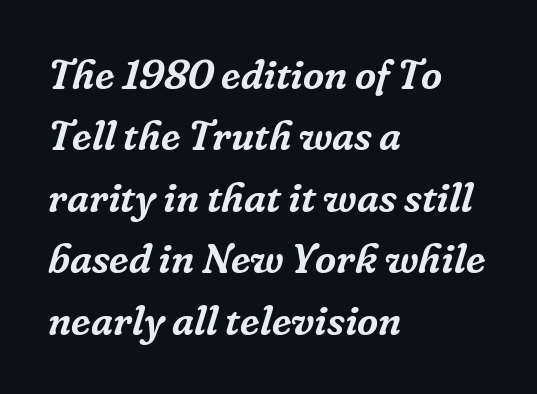
When letters slant like this, we call the style italic. Horizontal alignment here is leftward, the default for most running prose. The line-height multiplier appears to be the usual default. Short note: letters normally spaced. Small tapered or slab feet sit at the stroke ends, so this counts as serif. Is this a fixed-width face? No — the glyphs have proportional, varying widths.
